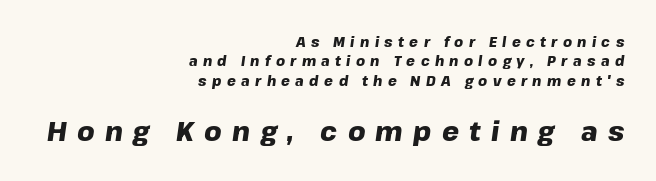
Q: Is the text bold? A: Yes.
Q: Is the text italic (slanted)? A: Yes, it leans right by about 8 degrees.
Q: Is the text underlined? A: No.
Q: How is the paragraph aligned? A: Right-aligned.
Q: Is the spacing between letters normal or unusually wide? A: Unusually wide.
Q: Is the spacing between lines tight, normal or loose? A: Normal.
Q: Which block of text is set in a larger size, the first (top) or the second (bottom)? A: The second (bottom) one.
